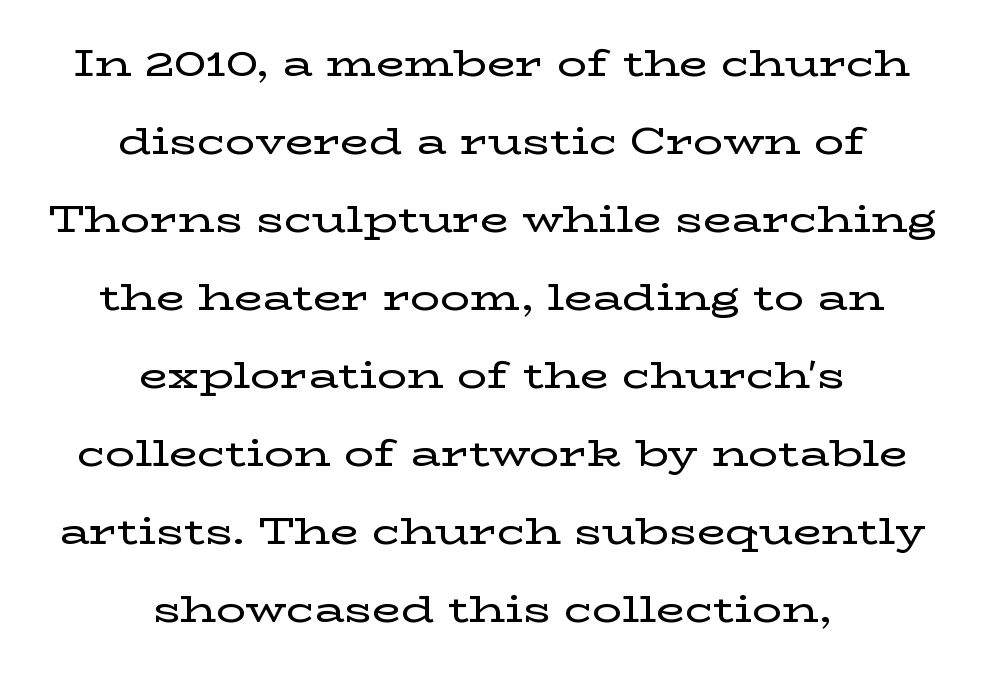
The lines are quadded center. Every stem runs plumb, perpendicular to the baseline. Note: serifs present on the glyphs. Regarding leading, the lines here are spaced well apart.
